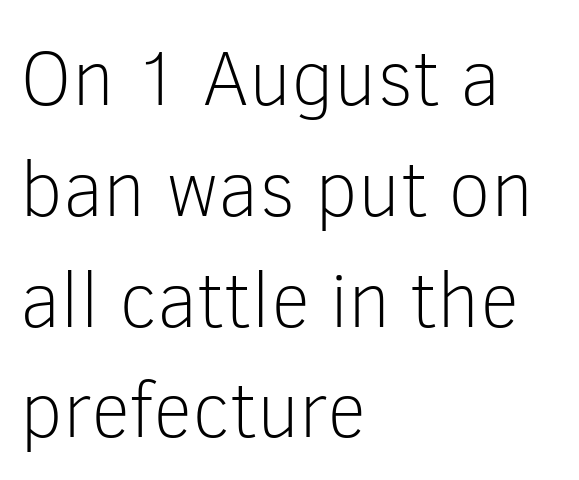
This is the regular roman posture of the typeface. The baseline area is clear. On a weight scale, this lands at 450 or below. Serifs: no, the terminals of the letterforms are clean. Compared with typical paragraphs, the rows here are spaced about the same. Horizontal alignment here is leftward, the default for most running prose.
